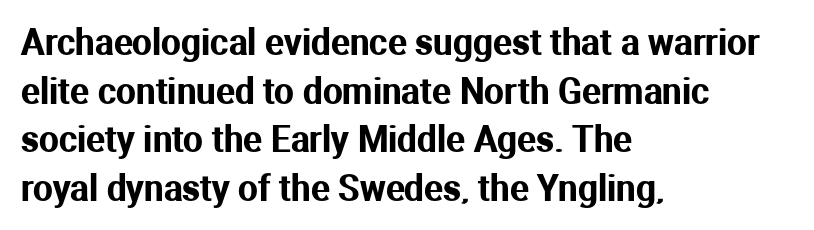
Q: Is the text italic (slanted)? A: No, it is upright.
Q: Is the typeface a serif or a sans-serif typeface? A: Sans-serif.
Q: Is the text underlined? A: No.
Q: How is the paragraph aligned? A: Left-aligned.
Q: Is the spacing between letters normal or unusually wide? A: Normal.
Q: Is the spacing between lines tight, normal or loose? A: Normal.
Q: Width (condensed, normal, or wide)? A: Normal.
Q: Stroke contrast? A: Medium.
Q: x-height? A: Medium.
Q: Monospaced? A: No.
